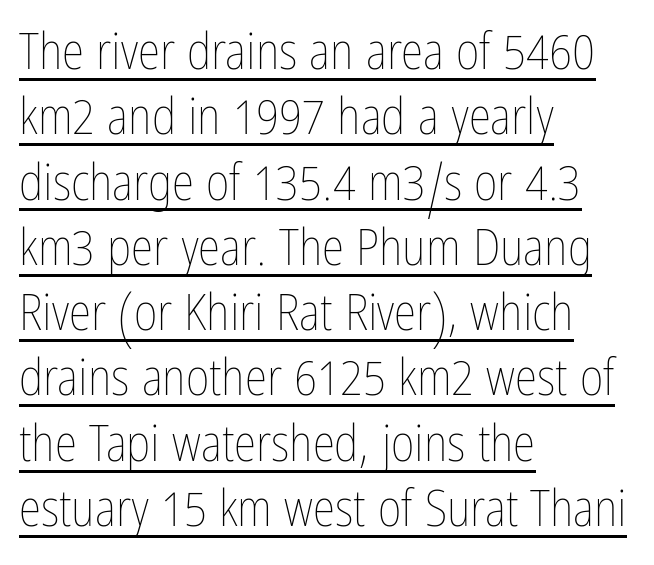
{"italic": "no", "bold": "no", "weight": "thin", "width": "condensed", "stroke_contrast": "low", "x_height": "medium", "monospaced": "no", "underline": "yes", "align": "left", "line_spacing": "normal", "line_spacing_ratio": 1.28, "letter_spacing": "normal", "letter_spacing_em": 0.0, "glyph_px": 51}
